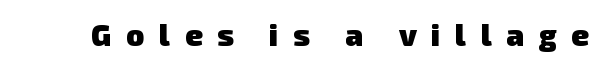
The image shows 30 px heavy sans-serif type; set unusually wide letter spacing (+0.49 em), not underlined; low stroke contrast and a medium x-height.
